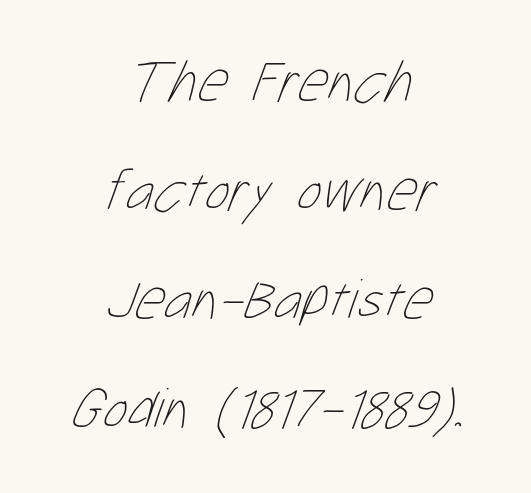
A typesetter would call this zero additional tracking. The letters look calm and open, with moderate or lighter stems. Plain, unruled lines of type. Short and long lines alike share a common midpoint. Each letter keeps its own natural width here, so spacing adapts to shape.
